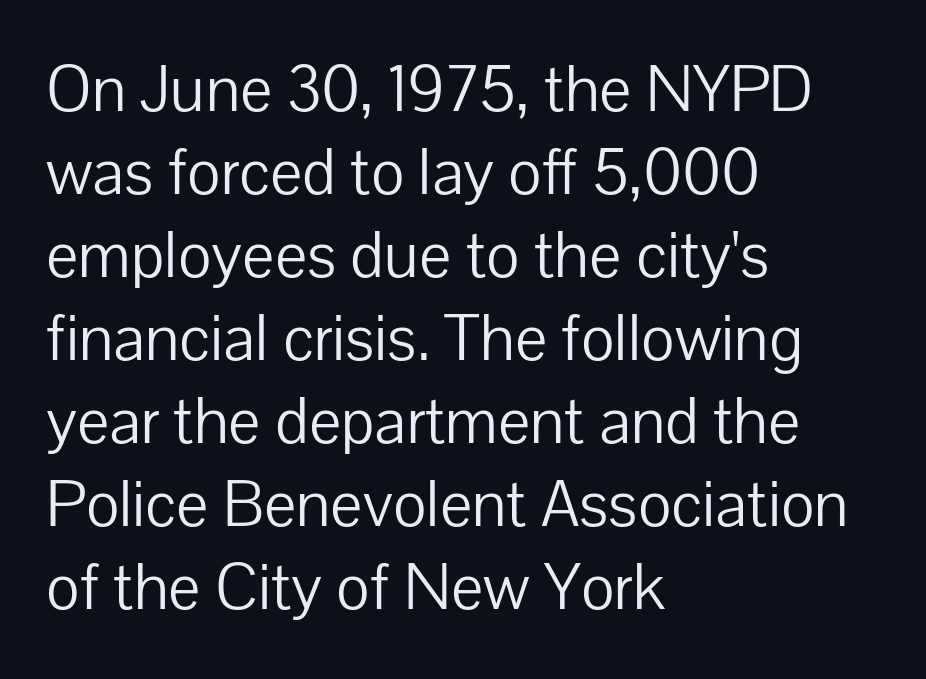
{"serif": "no", "italic": "no", "bold": "no", "weight": "light", "width": "normal", "stroke_contrast": "low", "x_height": "medium", "monospaced": "no", "underline": "no", "align": "left", "line_spacing_ratio": 1.22, "letter_spacing": "normal", "letter_spacing_em": 0.0, "glyph_px": 68}
